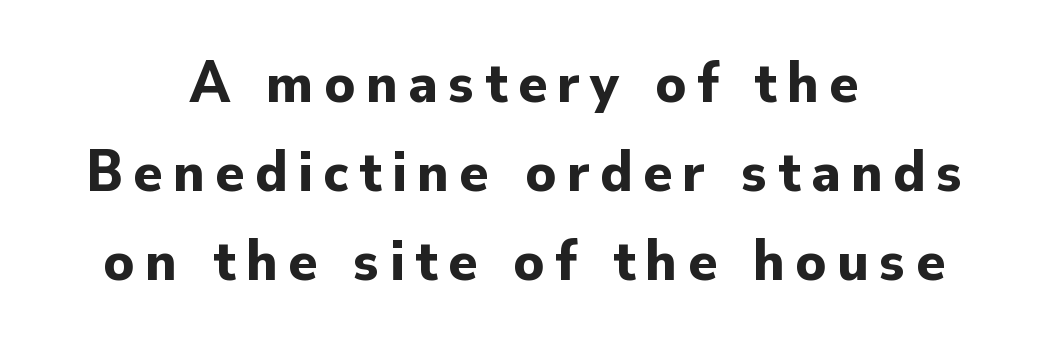
{"serif": "no", "italic": "no", "bold": "yes", "weight": "bold", "width": "normal", "stroke_contrast": "low", "x_height": "small", "monospaced": "no", "underline": "no", "align": "center", "line_spacing": "normal", "line_spacing_ratio": 1.51, "glyph_px": 59}
